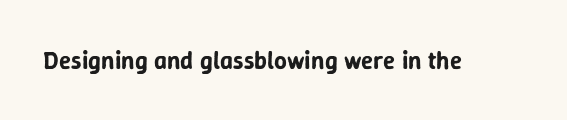
The image shows 25 px text type, upright; set normal letter spacing, not underlined.
